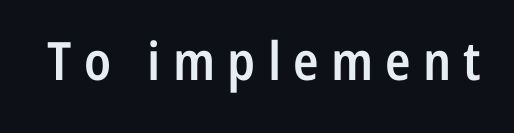
Q: Is the text bold? A: Semi-bold.
Q: Is the text italic (slanted)? A: No, it is upright.
Q: Is the typeface a serif or a sans-serif typeface? A: Sans-serif.
Q: Is the text underlined? A: No.
Q: Is the spacing between letters normal or unusually wide? A: Unusually wide.
Q: Width (condensed, normal, or wide)? A: Condensed.
Q: Stroke contrast? A: Low.
Q: x-height? A: Medium.
Q: Monospaced? A: No.
